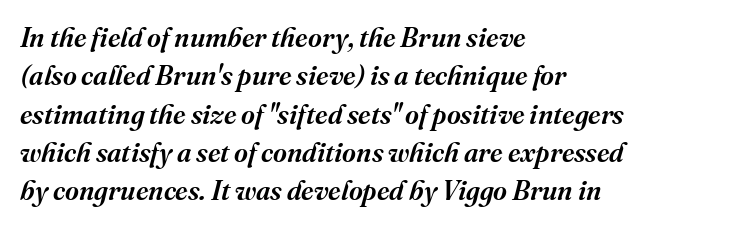
Q: Is the text italic (slanted)? A: Yes, it leans right by about 16 degrees.
Q: Is the text underlined? A: No.
Q: How is the paragraph aligned? A: Left-aligned.
Q: Is the spacing between letters normal or unusually wide? A: Normal.
Q: Is the spacing between lines tight, normal or loose? A: Normal.
